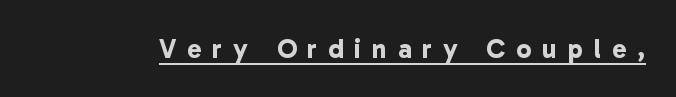
The image shows 27 px bold type; set unusually wide letter spacing (+0.4 em), underlined.
